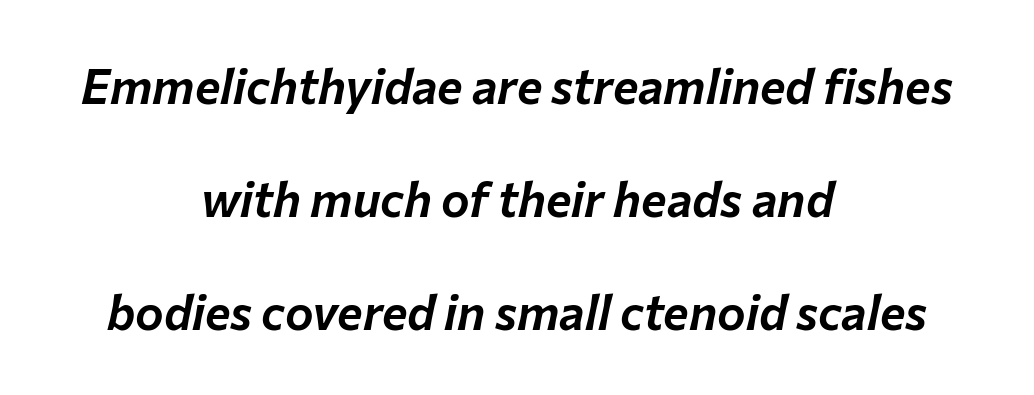
Look at the tracking — it's just the regular setting, nothing added. The letters are slanted; this is an italic face. The glyphs are unaccompanied by any horizontal stroke below them. Here the designer chose a conventional face with non-uniform glyph widths. Is there much room between lines? Yes — plenty of vertical air separates them. Alignment: centered.
